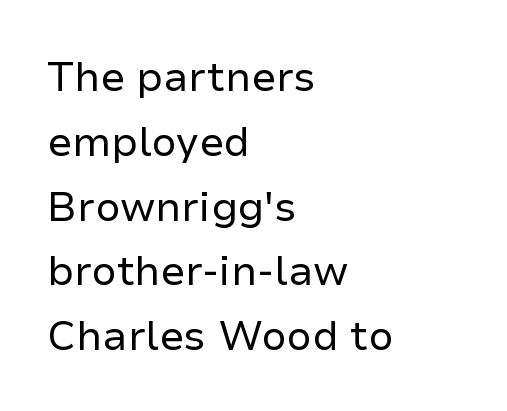
Q: Is the text bold? A: No.
Q: Is the text italic (slanted)? A: No, it is upright.
Q: Is the typeface a serif or a sans-serif typeface? A: Sans-serif.
Q: Is the text underlined? A: No.
Q: How is the paragraph aligned? A: Left-aligned.
Q: Is the spacing between letters normal or unusually wide? A: Normal.
Q: Is the spacing between lines tight, normal or loose? A: Normal.
Q: Width (condensed, normal, or wide)? A: Normal.
Q: Stroke contrast? A: Low.
Q: x-height? A: Medium.
Q: Monospaced? A: No.
